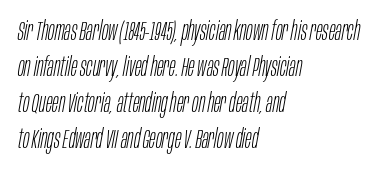
Q: Is the text bold? A: No.
Q: Is the text italic (slanted)? A: Yes, it leans right by about 10 degrees.
Q: Is the text underlined? A: No.
Q: How is the paragraph aligned? A: Left-aligned.
Q: Is the spacing between letters normal or unusually wide? A: Normal.
Q: Is the spacing between lines tight, normal or loose? A: Normal.
